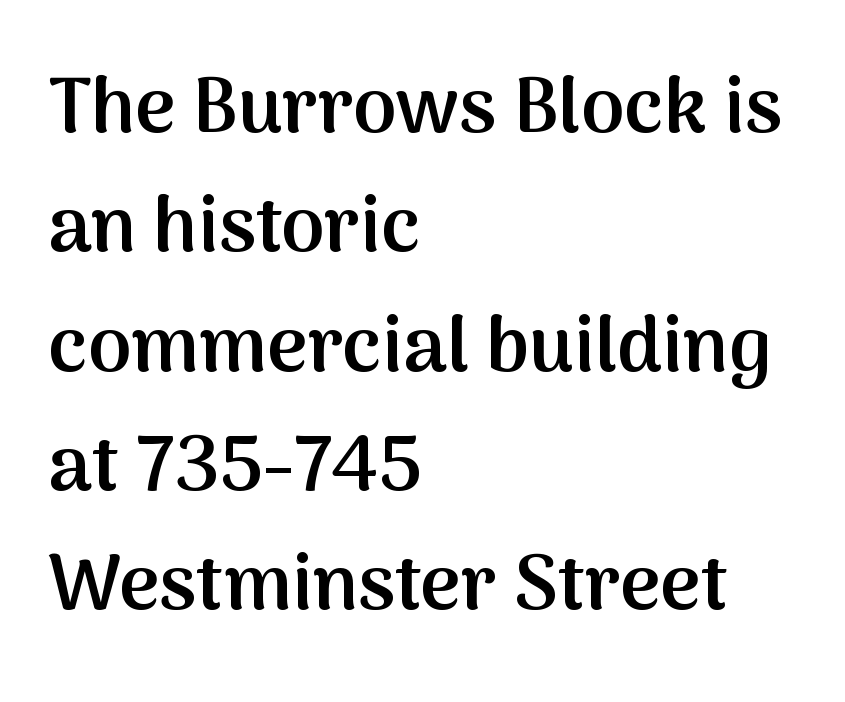
These lines are rendered in a variable-pitch font. When letters stand straight like this, we call the style roman or upright. Does the copy run flush right? No — it runs flush left. Spacing between characters is what you'd get straight out of the box. Each new line begins a customary step beneath the previous one.
